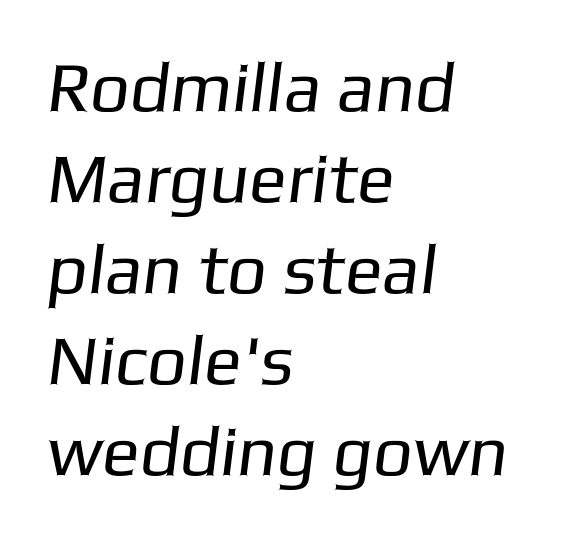
Q: Is the text bold? A: No.
Q: Is the typeface a serif or a sans-serif typeface? A: Sans-serif.
Q: Is the text underlined? A: No.
Q: How is the paragraph aligned? A: Left-aligned.
Q: Is the spacing between letters normal or unusually wide? A: Normal.
Q: Is the spacing between lines tight, normal or loose? A: Normal.
Q: Width (condensed, normal, or wide)? A: Normal.
Q: Stroke contrast? A: Low.
Q: x-height? A: Medium.
Q: Monospaced? A: No.
